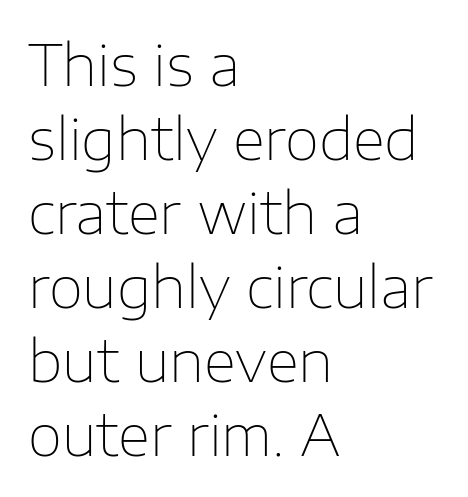
The image shows 56 px thin sans-serif type, upright; set left-aligned, normal line spacing (1.32x), normal letter spacing, not underlined; low stroke contrast and a medium x-height.
